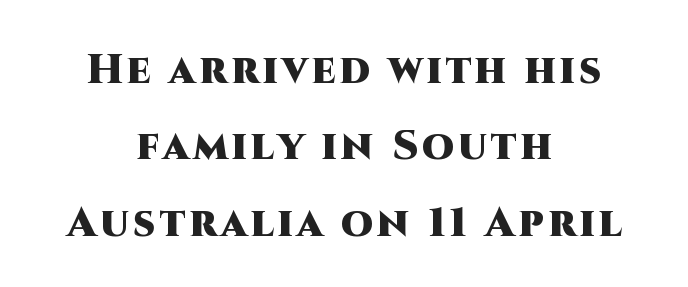
Q: Is the text bold? A: Yes.
Q: Is the text italic (slanted)? A: No, it is upright.
Q: Is the typeface a serif or a sans-serif typeface? A: Sans-serif.
Q: Is the text underlined? A: No.
Q: How is the paragraph aligned? A: Centered.
Q: Width (condensed, normal, or wide)? A: Normal.
Q: Stroke contrast? A: High.
Q: x-height? A: Large.
Q: Monospaced? A: No.
